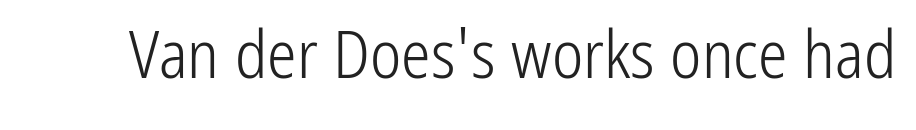
{"serif": "no", "italic": "no", "bold": "no", "weight": "light", "width": "condensed", "stroke_contrast": "low", "x_height": "medium", "monospaced": "no", "underline": "no", "letter_spacing": "normal", "letter_spacing_em": 0.0, "glyph_px": 66}
